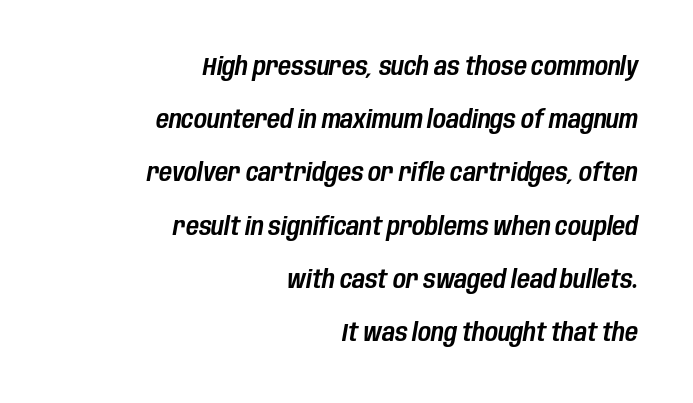
{"italic": "yes", "lean": "right", "slant_degrees": 10, "underline": "no", "align": "right", "line_spacing": "loose", "line_spacing_ratio": 2.13, "letter_spacing": "normal", "letter_spacing_em": 0.0, "glyph_px": 25}
